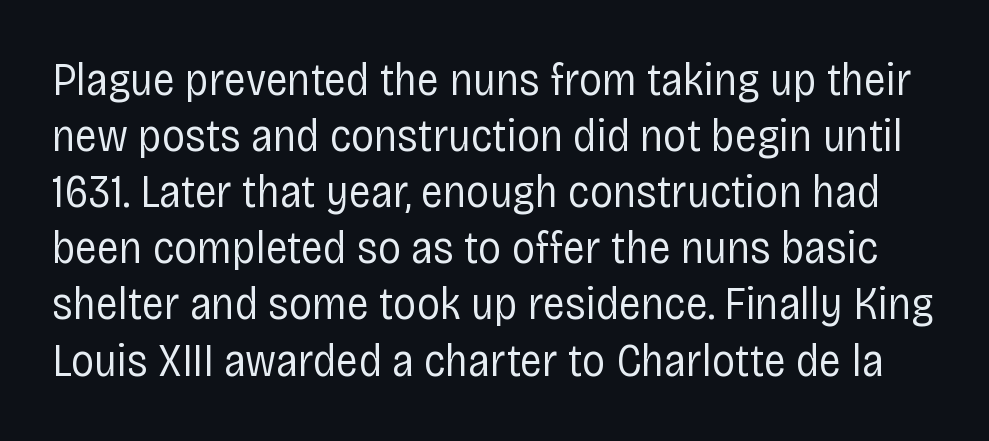
Q: Is the text bold? A: No.
Q: Is the text italic (slanted)? A: No, it is upright.
Q: Is the typeface a serif or a sans-serif typeface? A: Sans-serif.
Q: Is the text underlined? A: No.
Q: Is the spacing between letters normal or unusually wide? A: Normal.
Q: Width (condensed, normal, or wide)? A: Condensed.
Q: Stroke contrast? A: Low.
Q: x-height? A: Large.
Q: Monospaced? A: No.
